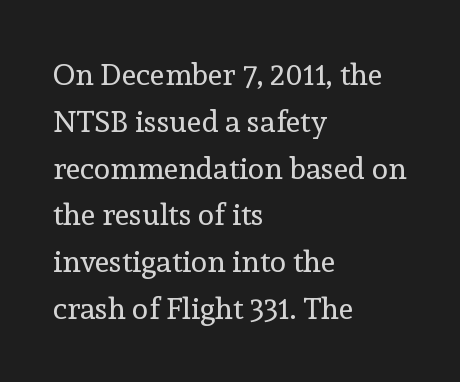
The image shows 30 px regular-weight serif type, upright; set left-aligned, normal line spacing (1.56x), normal letter spacing, not underlined; a medium x-height.
